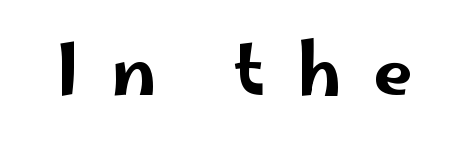
{"serif": "no", "italic": "no", "width": "wide", "stroke_contrast": "low", "x_height": "small", "monospaced": "no", "underline": "no", "letter_spacing": "wide", "letter_spacing_em": 0.45, "glyph_px": 70}
